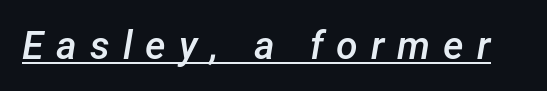
Looking at the ascenders, they clearly lean. Varying glyph widths throughout — classic text-font behaviour. Firm but not heavy-handed strokes: this text is semibold. The words here are underlined.
